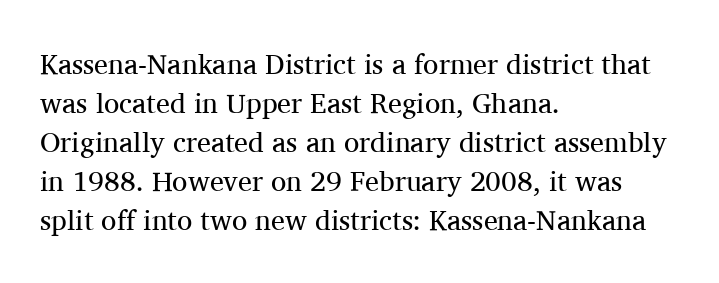
Q: Is the text bold? A: No.
Q: Is the text italic (slanted)? A: No, it is upright.
Q: Is the typeface a serif or a sans-serif typeface? A: Serif.
Q: Is the text underlined? A: No.
Q: How is the paragraph aligned? A: Left-aligned.
Q: Is the spacing between letters normal or unusually wide? A: Normal.
Q: Is the spacing between lines tight, normal or loose? A: Normal.
Q: Width (condensed, normal, or wide)? A: Normal.
Q: Stroke contrast? A: Medium.
Q: x-height? A: Medium.
Q: Monospaced? A: No.
